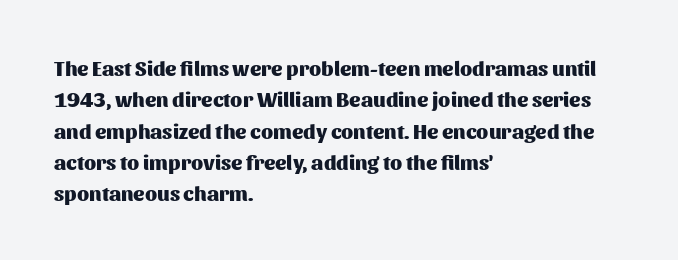
The passage shown is emphatically bold. The specimen reads as upright at a glance. Alignment: flush left. What stands out about the letter spacing? Nothing — it is the standard amount. The block of text has a typical density, with ordinary space between rows. The words here are not underlined.
